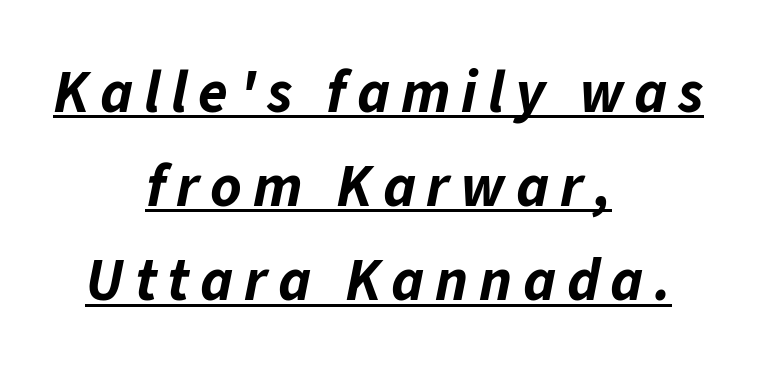
It's the slanting kind of type. Students, observe: this is what conventionally led text looks like. The lines are quadded center. Caption: lettering with a line underneath. Emphasis by weight is at full strength: bold.
